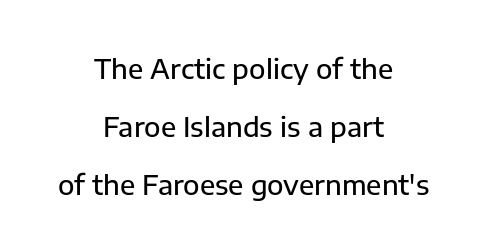
Every row of glyphs is offset so its center matches the block's center. Quick note: not italic, upright. These lines keep a tight, regular rhythm from letter to letter. What's the leading like? Stretched, with rows far apart. Glance below the letters and you will spot only blank space.
